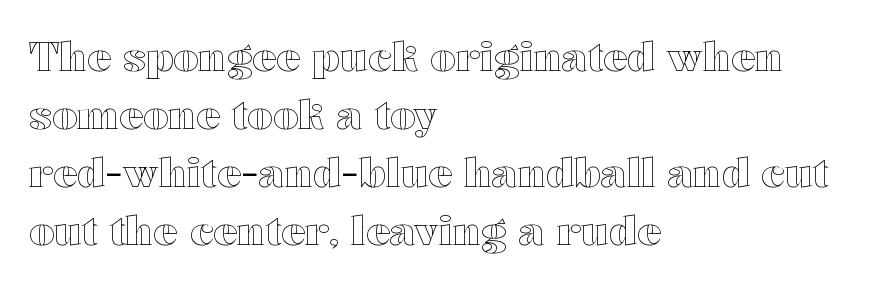
Does extra space separate the letters? No, they use regular spacing. Rows of type keep a routine distance in the vertical direction. In CSS terms this would be text-align: left. If you drew a line through each stem, it would be perfectly vertical.
